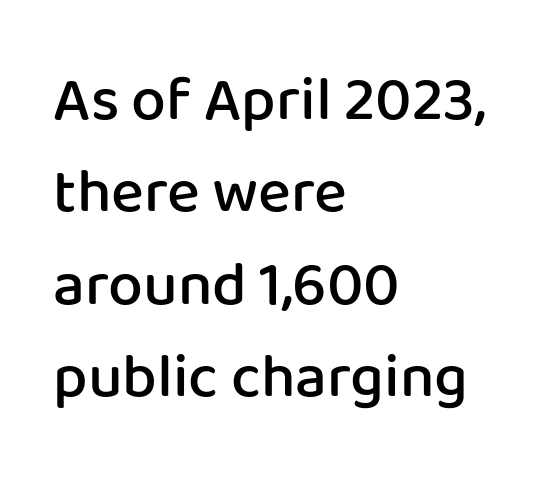
The passage shown has conventional tracking throughout. This sample has the flowing, uneven cadence of proportional lettering. This sample uses an upright cut, with every glyph sitting square on the baseline. Moderately thickened strokes mark this as semibold type. In terms of leading, this rendering sits right in the middle. Plain, unruled lines of type.
